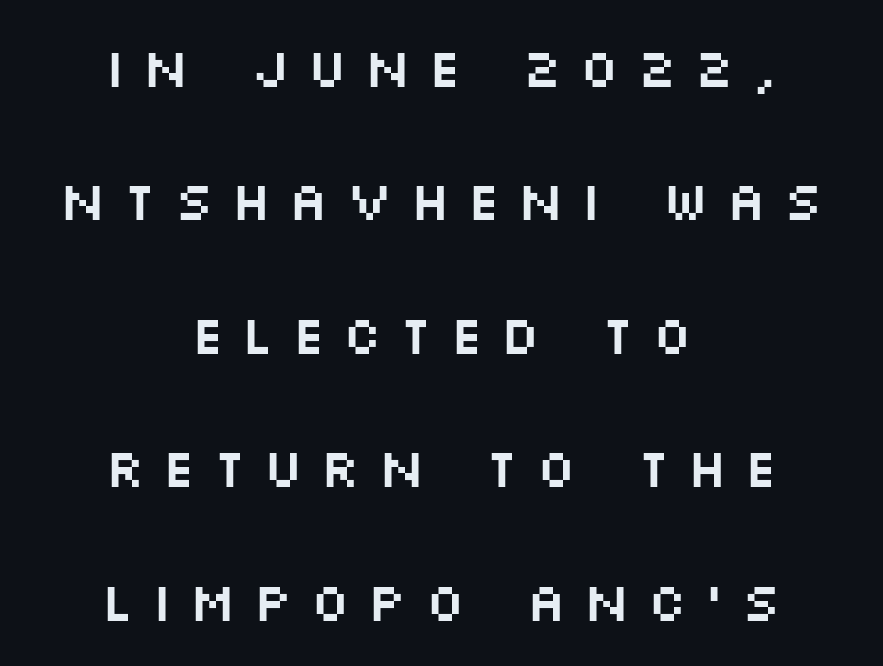
{"serif": "no", "italic": "no", "width": "wide", "stroke_contrast": "medium", "x_height": "large", "monospaced": "no", "underline": "no", "align": "center", "line_spacing": "loose", "line_spacing_ratio": 2.47, "letter_spacing": "wide", "letter_spacing_em": 0.31, "glyph_px": 54}
